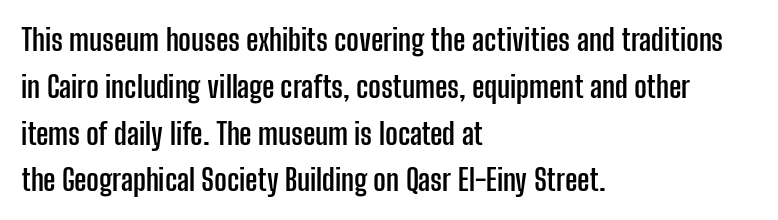
{"serif": "no", "italic": "no", "bold": "yes", "weight": "semibold", "width": "condensed", "stroke_contrast": "low", "x_height": "medium", "monospaced": "no", "underline": "no", "align": "left", "line_spacing": "normal", "line_spacing_ratio": 1.56, "letter_spacing": "normal", "letter_spacing_em": 0.0, "glyph_px": 30}
